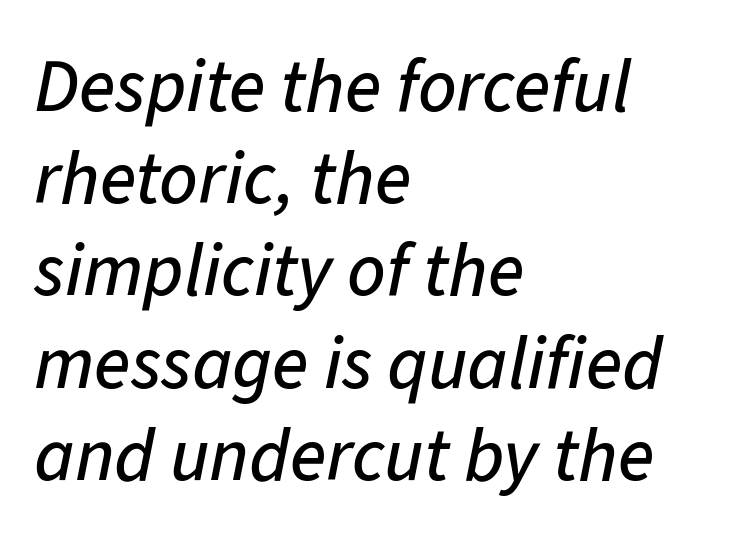
Q: Is the text italic (slanted)? A: Yes, it leans right by about 11 degrees.
Q: Is the text underlined? A: No.
Q: How is the paragraph aligned? A: Left-aligned.
Q: Is the spacing between letters normal or unusually wide? A: Normal.
Q: Width (condensed, normal, or wide)? A: Normal.
Q: Stroke contrast? A: Low.
Q: x-height? A: Medium.
Q: Monospaced? A: No.
